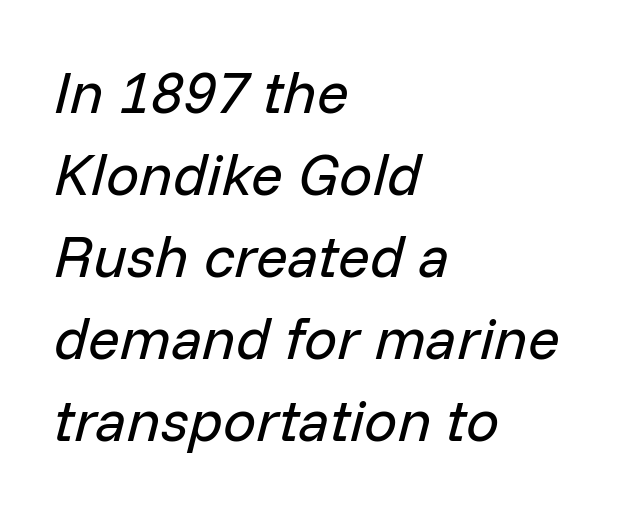
{"italic": "yes", "lean": "right", "slant_degrees": 14, "bold": "no", "weight": "regular", "width": "normal", "stroke_contrast": "low", "x_height": "medium", "monospaced": "no", "underline": "no", "align": "left", "line_spacing": "normal", "line_spacing_ratio": 1.39, "letter_spacing": "normal", "letter_spacing_em": 0.0, "glyph_px": 59}
